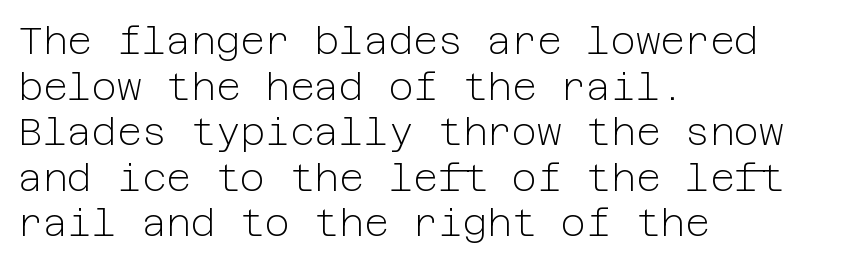
Q: Is the text bold? A: No.
Q: Is the text italic (slanted)? A: No, it is upright.
Q: Is the typeface a serif or a sans-serif typeface? A: Sans-serif.
Q: Is the text underlined? A: No.
Q: How is the paragraph aligned? A: Left-aligned.
Q: Is the spacing between letters normal or unusually wide? A: Normal.
Q: Width (condensed, normal, or wide)? A: Normal.
Q: Stroke contrast? A: Low.
Q: x-height? A: Medium.
